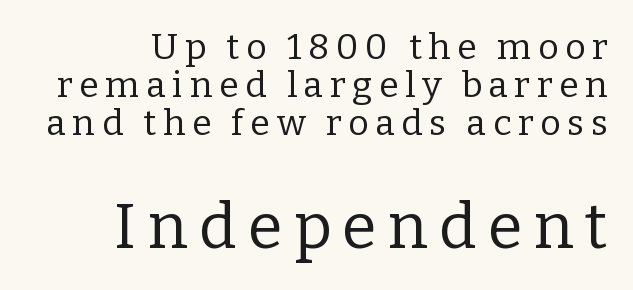
{"serif": "yes", "italic": "no", "bold": "no", "weight": "regular", "width": "normal", "stroke_contrast": "low", "x_height": "medium", "monospaced": "no", "underline": "no", "align": "right", "line_spacing": "tight", "line_spacing_ratio": 1.05, "larger_block": "second", "size_ratio": 1.75, "glyph_px": 63}
